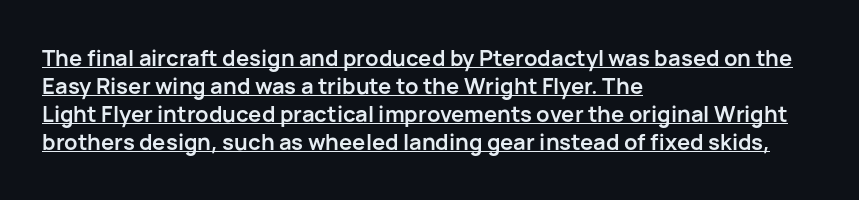
Q: Is the text bold? A: Yes.
Q: Is the text italic (slanted)? A: No, it is upright.
Q: Is the text underlined? A: Yes.
Q: How is the paragraph aligned? A: Left-aligned.
Q: Is the spacing between letters normal or unusually wide? A: Normal.
Q: Is the spacing between lines tight, normal or loose? A: Normal.
